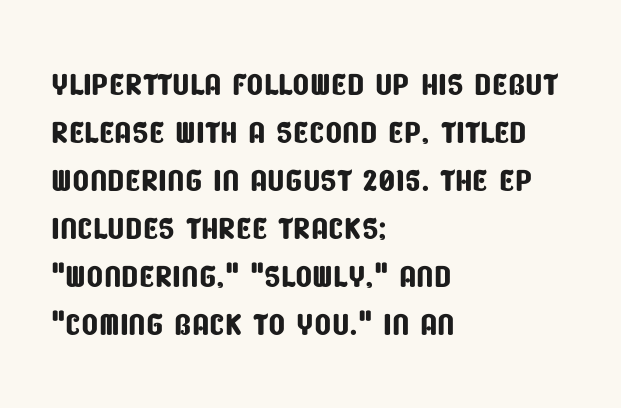
{"serif": "no", "width": "condensed", "stroke_contrast": "low", "x_height": "large", "monospaced": "no", "underline": "no", "align": "left", "line_spacing": "tight", "line_spacing_ratio": 1.09, "letter_spacing": "normal", "letter_spacing_em": 0.0, "glyph_px": 44}
